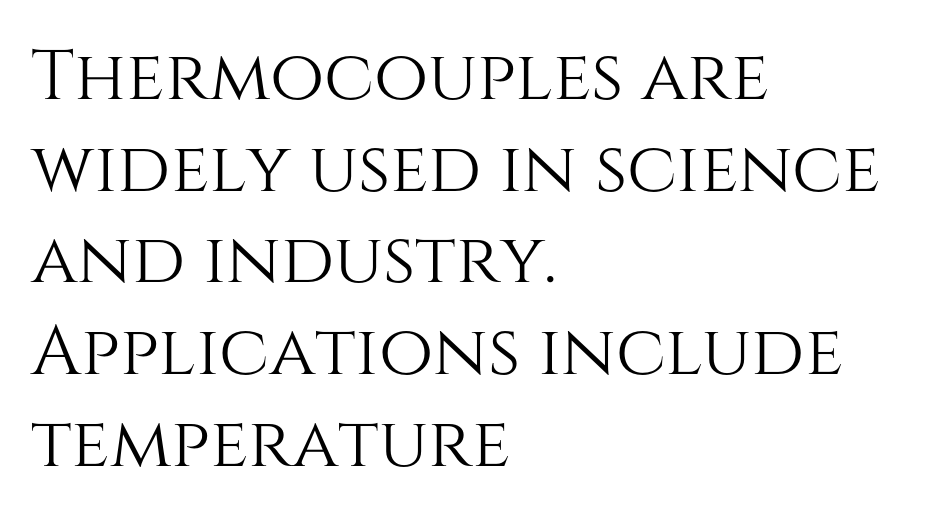
You could not count columns in this text — the font is proportionally spaced. Quick note: interline space is typical. In CSS terms this would be text-align: left. Decoration check: the copy has no underline. This sample uses plain, unmodified letter spacing.
